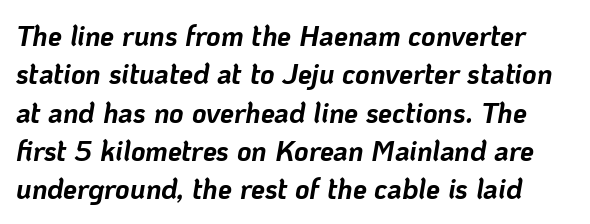
{"italic": "yes", "lean": "right", "slant_degrees": 10, "bold": "yes", "weight": "bold", "width": "normal", "stroke_contrast": "low", "x_height": "medium", "monospaced": "no", "underline": "no", "line_spacing": "normal", "line_spacing_ratio": 1.37, "letter_spacing": "normal", "letter_spacing_em": 0.0, "glyph_px": 28}
